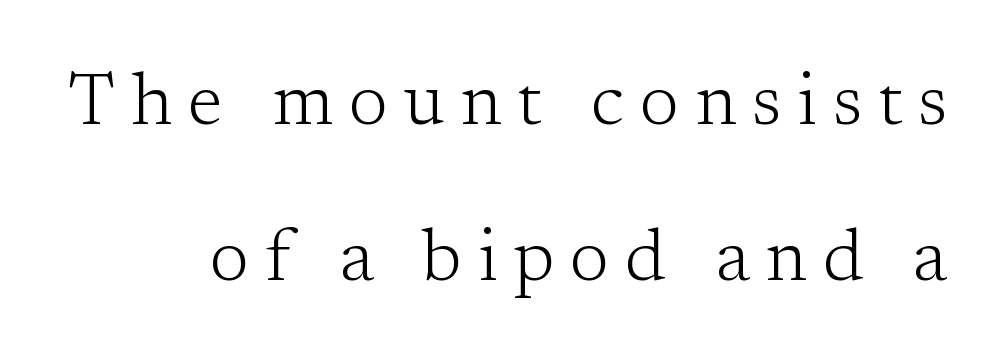
The image shows 72 px light serif type, upright; set loose line spacing (2.17x), unusually wide letter spacing (+0.22 em), not underlined; low stroke contrast and a medium x-height.
